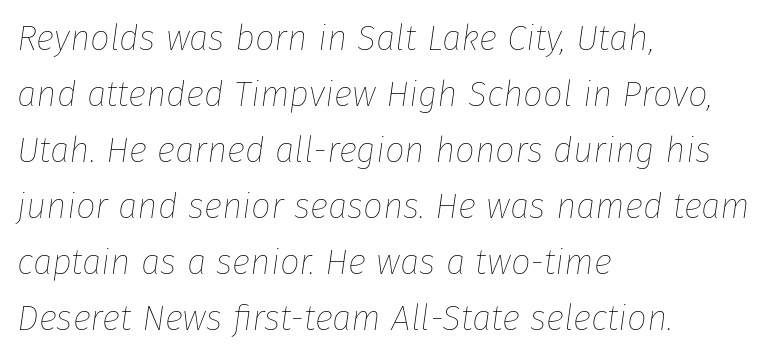
The ragged edge is on the right, which tells us the setting is flush left. The specimen omits any rule beneath the text block's lines. No extra ink here — the face is not bold. There is no visible air inserted between adjacent glyphs. Regular leading. The rendering uses natural spacing where letterforms have individual widths.
